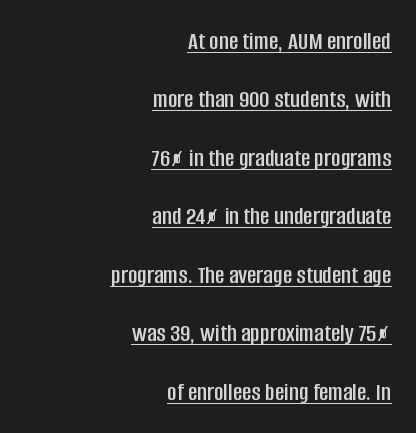
{"italic": "no", "underline": "yes", "align": "right", "line_spacing": "loose", "line_spacing_ratio": 2.25, "letter_spacing": "normal", "letter_spacing_em": 0.0, "glyph_px": 26}
